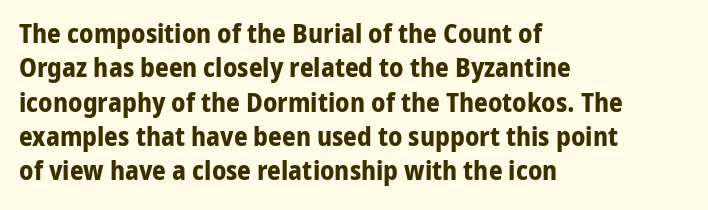
A typesetter would mark this as roman, not italic. Does the copy run flush right? No — it runs flush left. These words are printed bold, with thick strokes throughout. Successive baselines arrive at the customary interval. Caption: standard tracking, unaltered.
